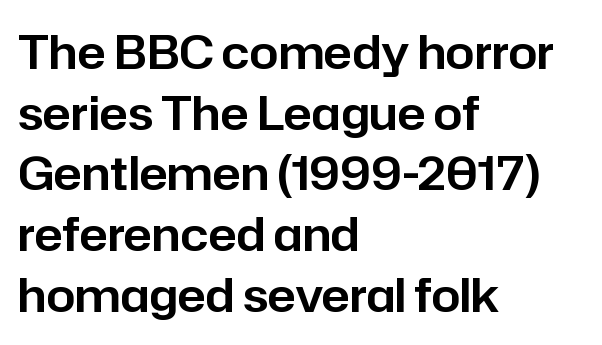
Q: Is the text italic (slanted)? A: No, it is upright.
Q: Is the typeface a serif or a sans-serif typeface? A: Sans-serif.
Q: Is the text underlined? A: No.
Q: How is the paragraph aligned? A: Left-aligned.
Q: Is the spacing between letters normal or unusually wide? A: Normal.
Q: Is the spacing between lines tight, normal or loose? A: Normal.
Q: Width (condensed, normal, or wide)? A: Normal.
Q: Stroke contrast? A: Low.
Q: x-height? A: Medium.
Q: Monospaced? A: No.
